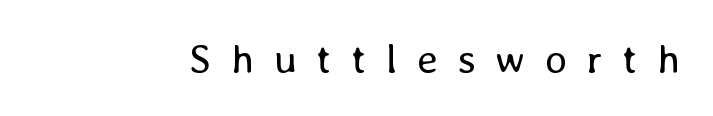
The space beneath each line is pristine and unruled. Weight: in the light-to-regular range. The letters advance in unequal steps, a hallmark of proportional type. A typesetter would mark this as roman, not italic.
